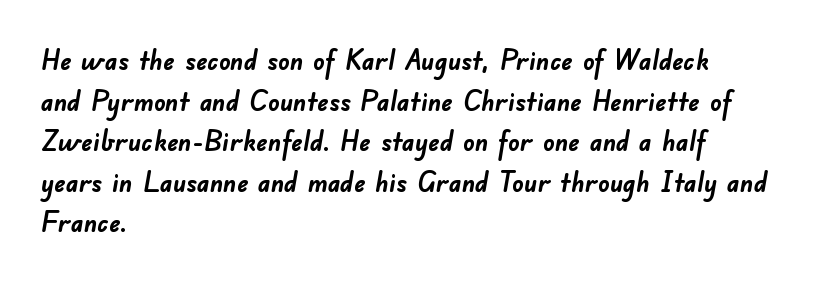
{"serif": "no", "bold": "yes", "weight": "semibold", "width": "normal", "stroke_contrast": "low", "x_height": "small", "monospaced": "no", "underline": "no", "align": "left", "line_spacing": "normal", "line_spacing_ratio": 1.45, "letter_spacing": "normal", "letter_spacing_em": 0.0, "glyph_px": 28}
